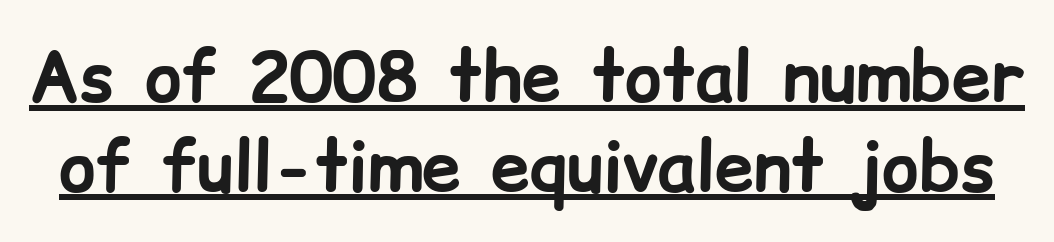
Q: Is the text bold? A: Yes.
Q: Is the text italic (slanted)? A: No, it is upright.
Q: Is the typeface a serif or a sans-serif typeface? A: Sans-serif.
Q: Is the text underlined? A: Yes.
Q: Is the spacing between letters normal or unusually wide? A: Normal.
Q: Is the spacing between lines tight, normal or loose? A: Normal.
Q: Width (condensed, normal, or wide)? A: Normal.
Q: Stroke contrast? A: Low.
Q: x-height? A: Medium.
Q: Monospaced? A: No.
